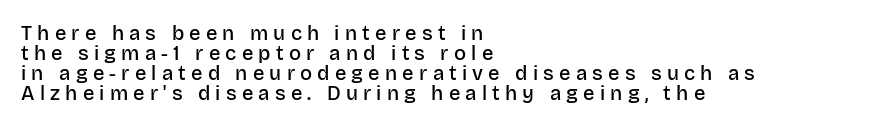
Q: Is the text bold? A: Semi-bold.
Q: Is the text italic (slanted)? A: No, it is upright.
Q: Is the text underlined? A: No.
Q: How is the paragraph aligned? A: Left-aligned.
Q: Is the spacing between letters normal or unusually wide? A: Unusually wide.
Q: Is the spacing between lines tight, normal or loose? A: Tight.
